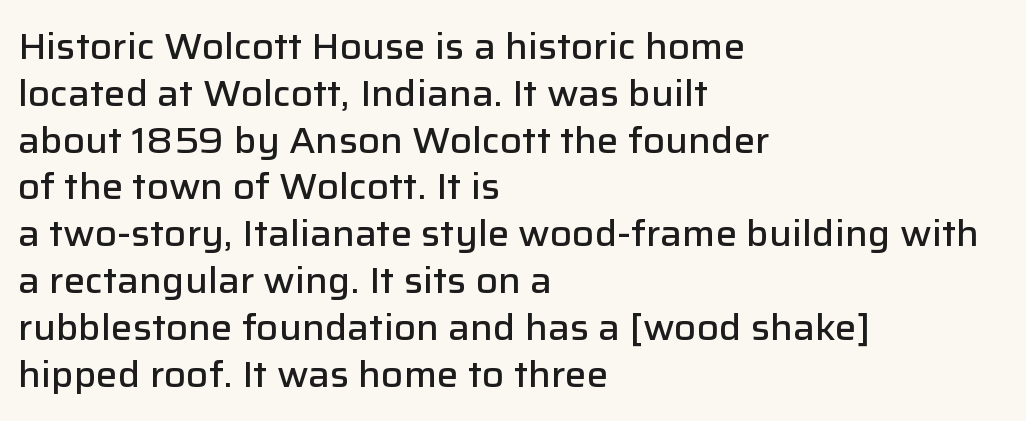
{"serif": "no", "italic": "no", "bold": "semi", "weight": "semibold", "width": "normal", "stroke_contrast": "low", "x_height": "medium", "monospaced": "no", "underline": "no", "align": "left", "line_spacing": "normal", "line_spacing_ratio": 1.3, "letter_spacing": "normal", "letter_spacing_em": 0.0, "glyph_px": 36}
